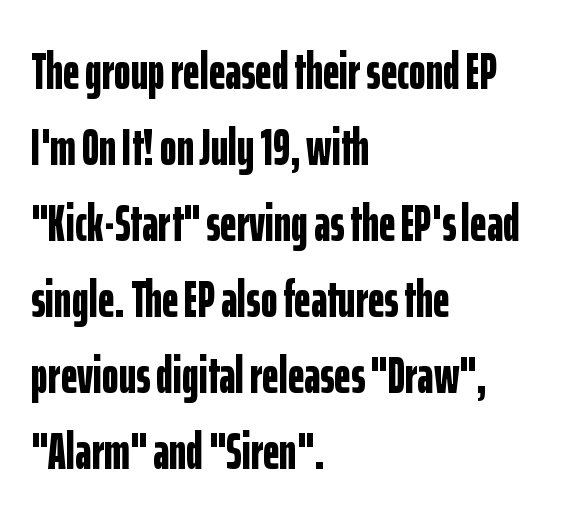
These lines are rendered in a variable-pitch font. The text was rendered using a sans face with plain stroke endings. Compared with a centered layout, this one pins lines to the left instead. Regarding leading, the lines here are spaced in the standard way. Posture: straight, roman, zero tilt.
